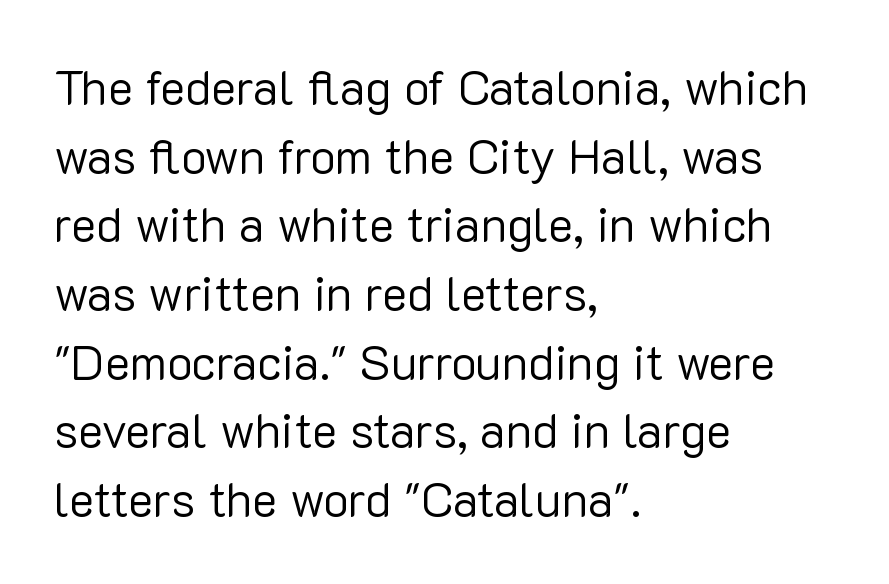
{"serif": "no", "italic": "no", "bold": "no", "weight": "regular", "width": "normal", "stroke_contrast": "low", "x_height": "medium", "monospaced": "no", "underline": "no", "align": "left", "line_spacing": "normal", "line_spacing_ratio": 1.43, "letter_spacing": "normal", "letter_spacing_em": 0.0, "glyph_px": 48}
